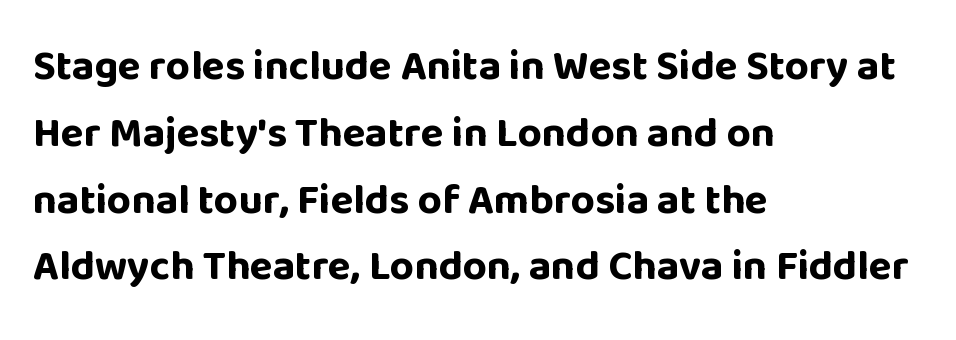
{"serif": "no", "italic": "no", "bold": "yes", "weight": "bold", "width": "normal", "stroke_contrast": "low", "x_height": "large", "monospaced": "no", "underline": "no", "align": "left", "line_spacing": "normal", "line_spacing_ratio": 1.59, "letter_spacing": "normal", "letter_spacing_em": 0.0, "glyph_px": 42}
